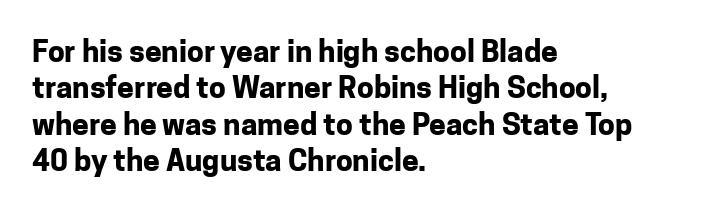
Q: Is the text bold? A: Yes.
Q: Is the text italic (slanted)? A: No, it is upright.
Q: Is the typeface a serif or a sans-serif typeface? A: Sans-serif.
Q: Is the text underlined? A: No.
Q: How is the paragraph aligned? A: Left-aligned.
Q: Is the spacing between letters normal or unusually wide? A: Normal.
Q: Width (condensed, normal, or wide)? A: Normal.
Q: Stroke contrast? A: Low.
Q: x-height? A: Medium.
Q: Monospaced? A: No.
